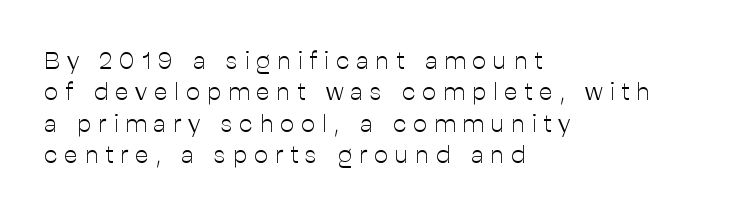
{"italic": "no", "bold": "no", "underline": "no", "align": "left", "line_spacing": "normal", "line_spacing_ratio": 1.26, "letter_spacing": "wide", "letter_spacing_em": 0.28, "glyph_px": 25}
